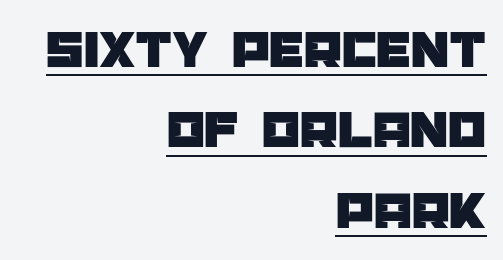
The passage shown is underscored from start to finish. The specimen reads as upright at a glance. Reading down the column, the eye jumps a familiar distance to each next line. This sample is right-justified, so line beginnings fall wherever the words allow. What kind of face is this? One without serifs — a sans. This sample uses plain, unmodified letter spacing.
